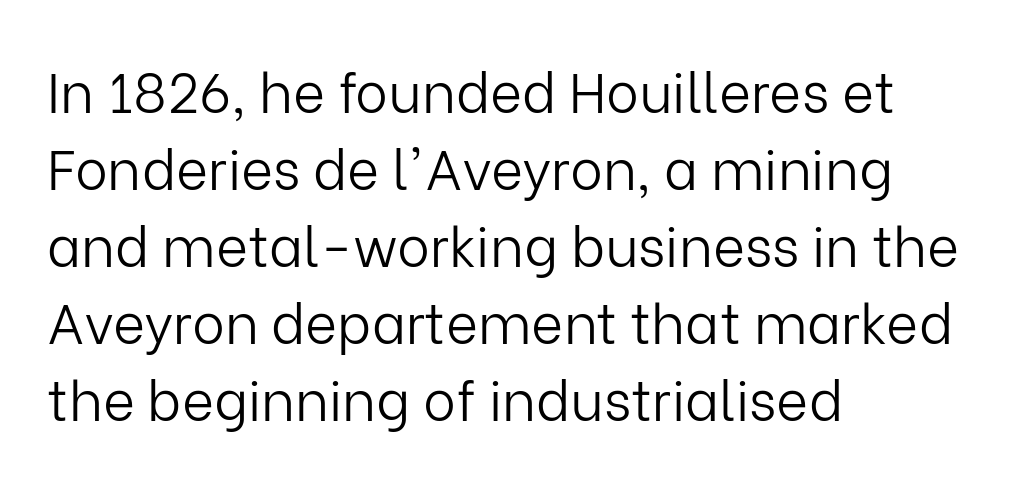
These glyphs show unthickened strokes, regular width or finer. Nothing sits at the stroke ends, so this counts as sans-serif. Honestly, the row spacing looks completely unremarkable. The type sits square on the baseline with zero lean.
